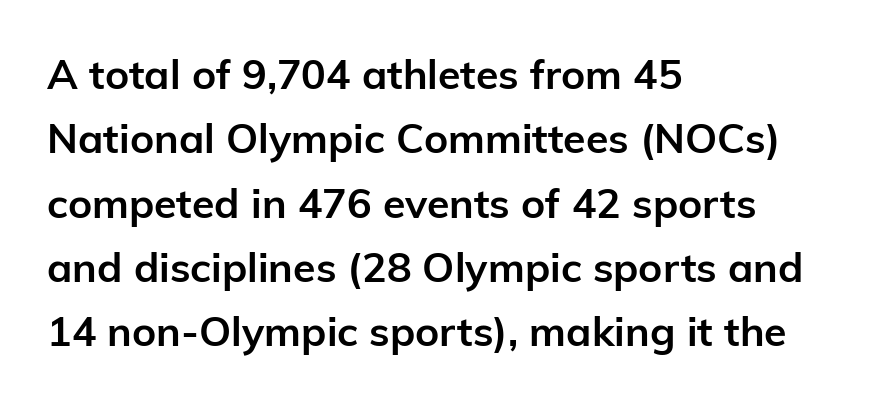
Letter spacing: default. The lines sit at an ordinary, default distance from one another. Rendered with straight, roman letterforms. Lines of text with bare space underneath.
